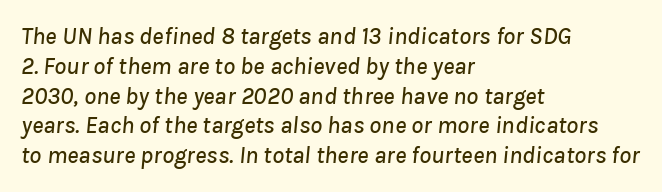
The image shows 24 px text type, italic (leaning right); set left-aligned, line spacing 1.24x, normal letter spacing, not underlined.
